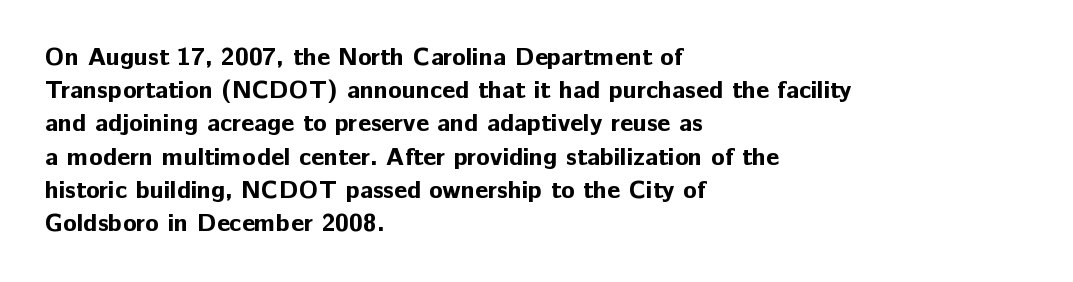
The image shows 25 px bold type, upright; set left-aligned, normal line spacing (1.33x), normal letter spacing, not underlined.
